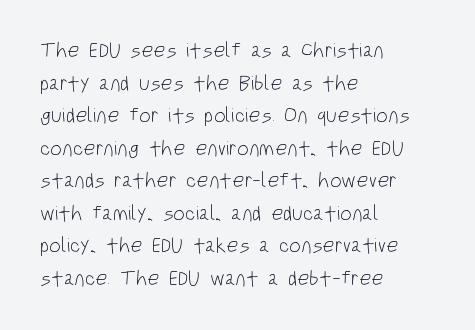
Q: Is the text bold? A: No.
Q: Is the text italic (slanted)? A: No, it is upright.
Q: Is the text underlined? A: No.
Q: How is the paragraph aligned? A: Left-aligned.
Q: Is the spacing between letters normal or unusually wide? A: Normal.
Q: Is the spacing between lines tight, normal or loose? A: Normal.
